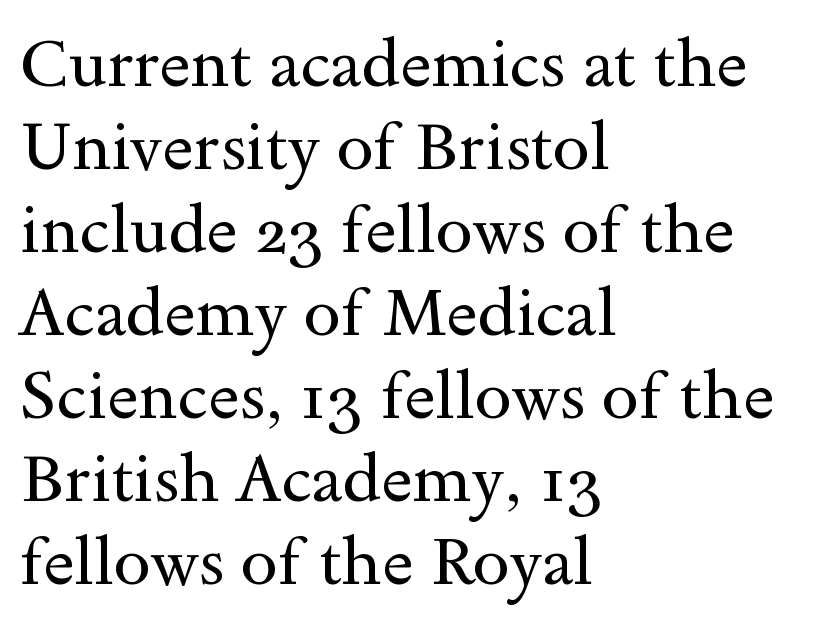
{"serif": "yes", "italic": "no", "bold": "no", "weight": "regular", "width": "wide", "x_height": "small", "monospaced": "no", "underline": "no", "align": "left", "line_spacing_ratio": 1.24, "letter_spacing": "normal", "letter_spacing_em": 0.0, "glyph_px": 67}
